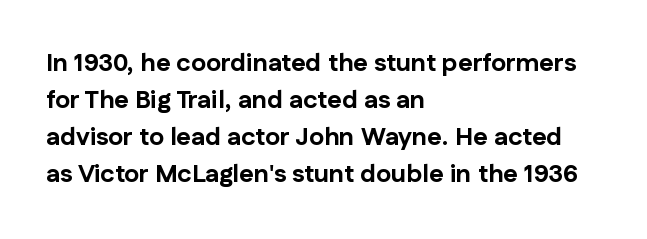
{"italic": "no", "bold": "yes", "underline": "no", "align": "left", "line_spacing": "normal", "line_spacing_ratio": 1.48, "letter_spacing": "normal", "letter_spacing_em": 0.0, "glyph_px": 25}
